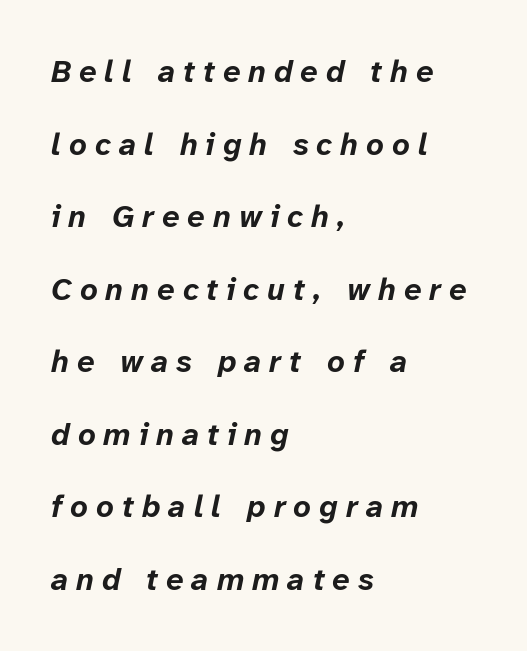
The image shows 31 px bold type, italic (leaning right); set left-aligned, loose line spacing (2.34x), unusually wide letter spacing (+0.26 em), not underlined; low stroke contrast and a medium x-height.
